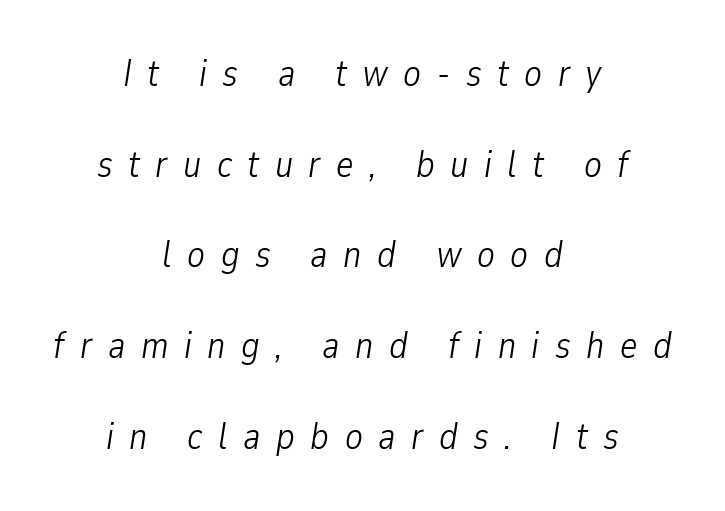
{"italic": "yes", "lean": "right", "slant_degrees": 9, "bold": "no", "weight": "light", "width": "condensed", "stroke_contrast": "low", "x_height": "medium", "monospaced": "no", "underline": "no", "align": "center", "line_spacing": "loose", "line_spacing_ratio": 2.45, "letter_spacing": "wide", "letter_spacing_em": 0.42, "glyph_px": 37}
